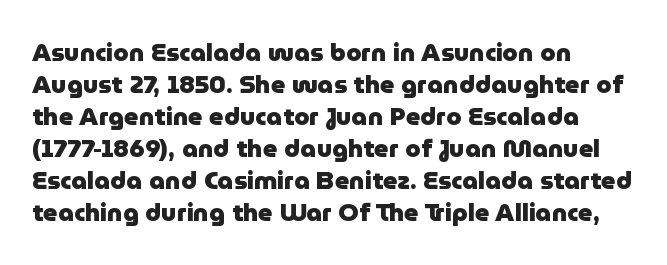
The image shows 25 px bold type, upright; set left-aligned, normal line spacing (1.28x), normal letter spacing, not underlined.
